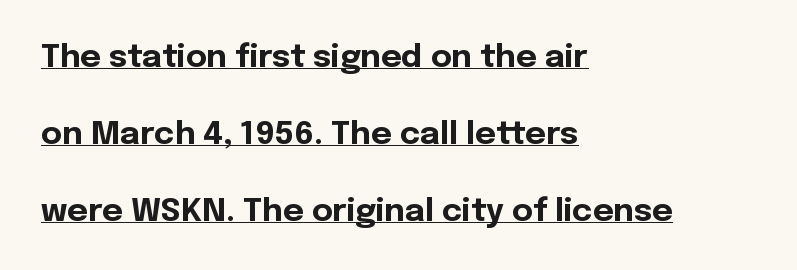
Q: Is the text bold? A: Yes.
Q: Is the text italic (slanted)? A: No, it is upright.
Q: Is the typeface a serif or a sans-serif typeface? A: Sans-serif.
Q: Is the text underlined? A: Yes.
Q: How is the paragraph aligned? A: Left-aligned.
Q: Is the spacing between letters normal or unusually wide? A: Normal.
Q: Is the spacing between lines tight, normal or loose? A: Loose.
Q: Width (condensed, normal, or wide)? A: Normal.
Q: x-height? A: Medium.
Q: Monospaced? A: No.
